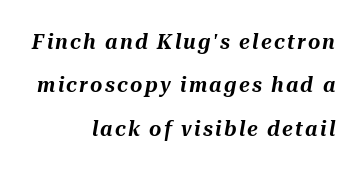
{"italic": "yes", "lean": "right", "slant_degrees": 10, "underline": "no", "align": "right", "line_spacing": "loose", "line_spacing_ratio": 2.06, "glyph_px": 21}
